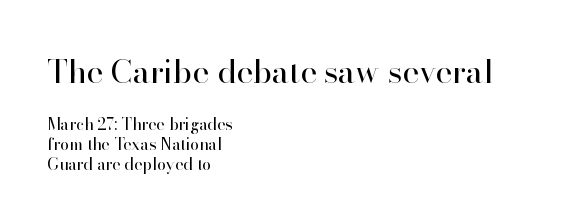
Q: Is the text bold? A: No.
Q: Is the text italic (slanted)? A: No, it is upright.
Q: Is the typeface a serif or a sans-serif typeface? A: Serif.
Q: Is the text underlined? A: No.
Q: How is the paragraph aligned? A: Left-aligned.
Q: Is the spacing between letters normal or unusually wide? A: Normal.
Q: Which block of text is set in a larger size, the first (top) or the second (bottom)? A: The first (top) one.
Q: Width (condensed, normal, or wide)? A: Normal.
Q: Stroke contrast? A: High.
Q: x-height? A: Small.
Q: Monospaced? A: No.
